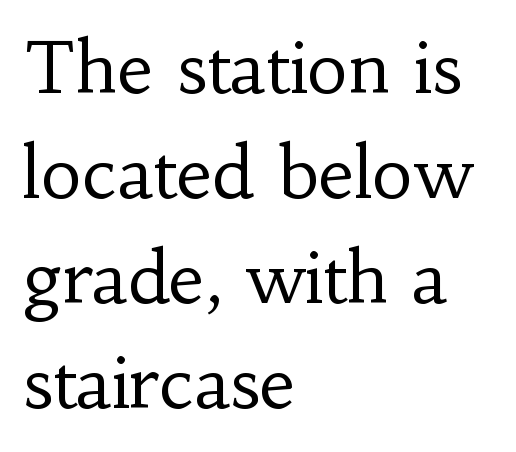
The paragraph has a hard left edge and a soft right edge. The face used here is rendered with its standard letterfit. The axis of the letterforms is exactly vertical. Typographically, this falls in the serif category.
